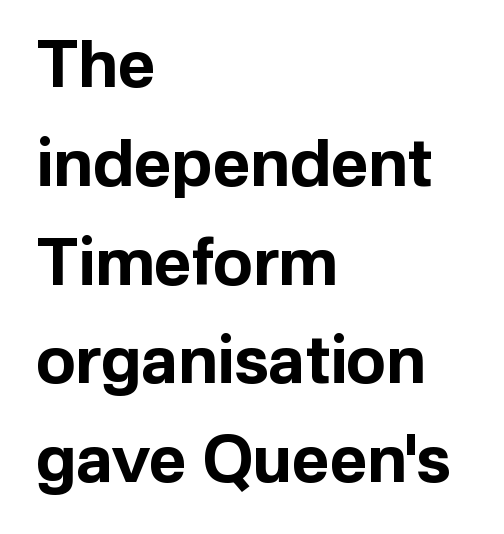
{"serif": "no", "italic": "no", "bold": "yes", "weight": "bold", "width": "normal", "stroke_contrast": "low", "x_height": "medium", "monospaced": "no", "underline": "no", "align": "left", "line_spacing": "normal", "line_spacing_ratio": 1.52, "letter_spacing": "normal", "letter_spacing_em": 0.0, "glyph_px": 65}
